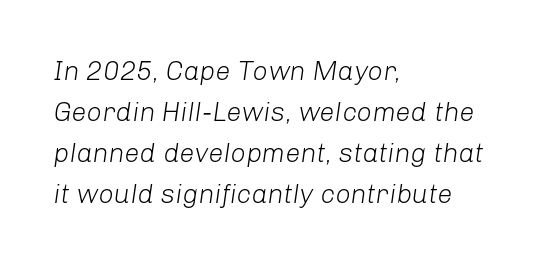
{"italic": "yes", "lean": "right", "slant_degrees": 8, "bold": "no", "underline": "no", "align": "left", "line_spacing": "normal", "line_spacing_ratio": 1.52, "letter_spacing": "normal", "letter_spacing_em": 0.0, "glyph_px": 27}
